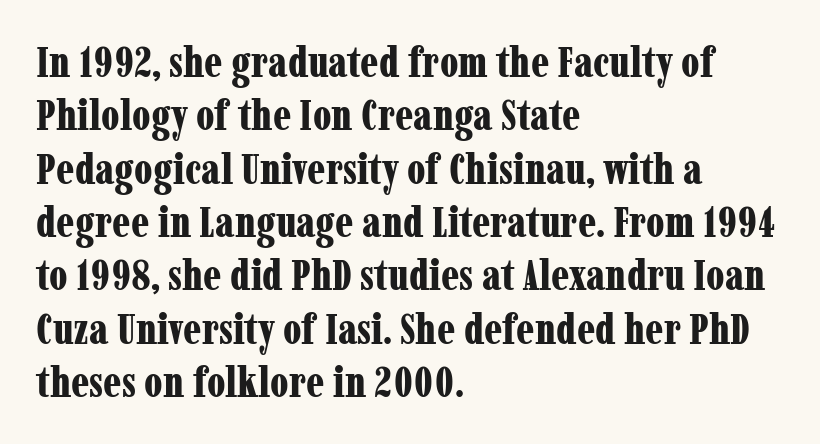
{"serif": "yes", "italic": "no", "bold": "yes", "weight": "bold", "width": "condensed", "stroke_contrast": "low", "x_height": "medium", "monospaced": "no", "underline": "no", "align": "left", "line_spacing_ratio": 1.24, "letter_spacing": "normal", "letter_spacing_em": 0.0, "glyph_px": 43}
